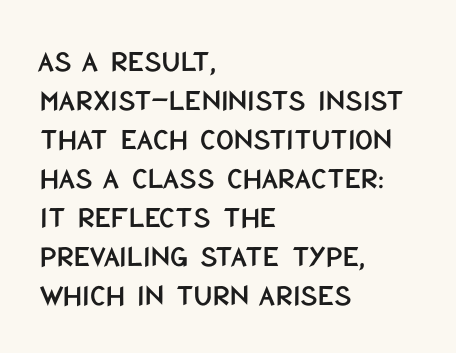
The image shows 31 px condensed sans-serif type, upright; set left-aligned, normal line spacing (1.26x), normal letter spacing, not underlined; low stroke contrast and a large x-height.
